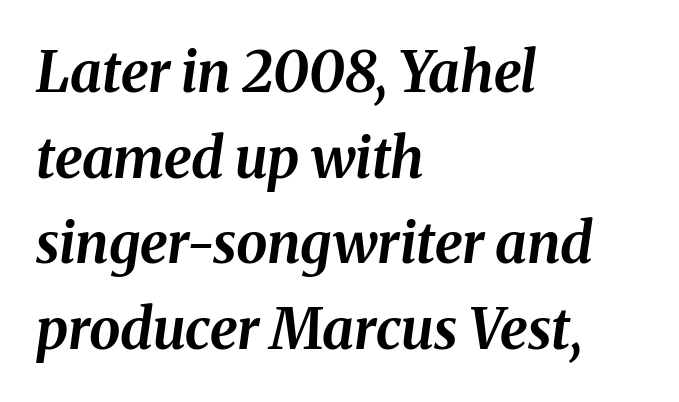
{"italic": "yes", "lean": "right", "slant_degrees": 8, "bold": "yes", "weight": "bold", "width": "normal", "stroke_contrast": "medium", "x_height": "medium", "monospaced": "no", "underline": "no", "align": "left", "line_spacing": "normal", "line_spacing_ratio": 1.53, "letter_spacing": "normal", "letter_spacing_em": 0.0, "glyph_px": 56}
